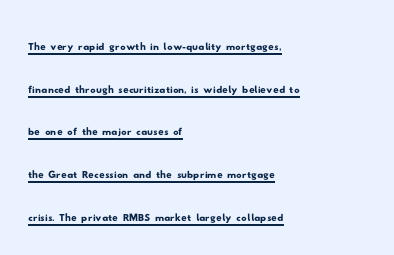
The image shows 27 px text type; set left-aligned, normal line spacing (1.58x), normal letter spacing, underlined.
